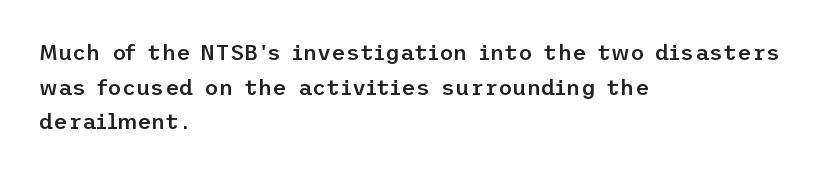
{"italic": "no", "bold": "semi", "underline": "no", "align": "left", "line_spacing": "normal", "line_spacing_ratio": 1.57, "letter_spacing": "normal", "letter_spacing_em": 0.0, "glyph_px": 22}
